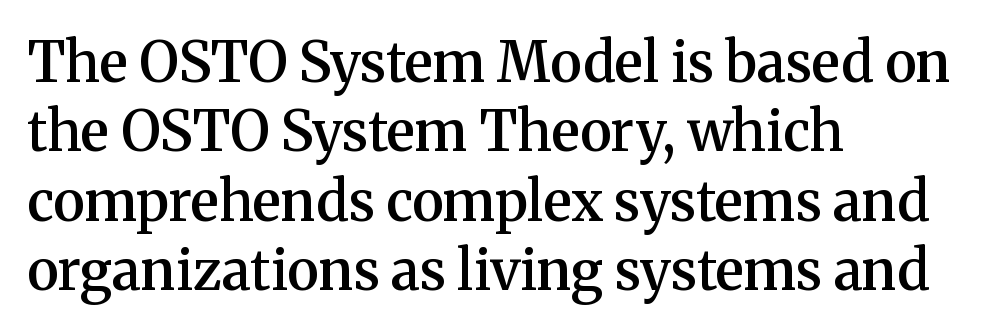
A serif font was chosen for this passage. These lines stack with their left ends in a neat column. The words here are not underlined. What stands out about the letter spacing? Nothing — it is the standard amount. Each letter keeps its own natural width here, so spacing adapts to shape.
